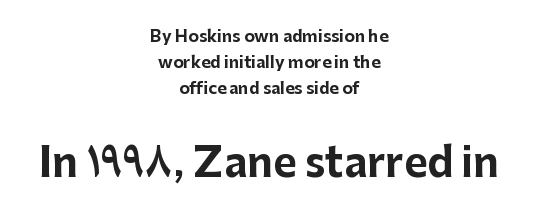
The image shows 40 px bold sans-serif type, upright; set centered, normal line spacing (1.63x), normal letter spacing, not underlined; the second (bottom) block is 2.5x larger; low stroke contrast and a medium x-height.
